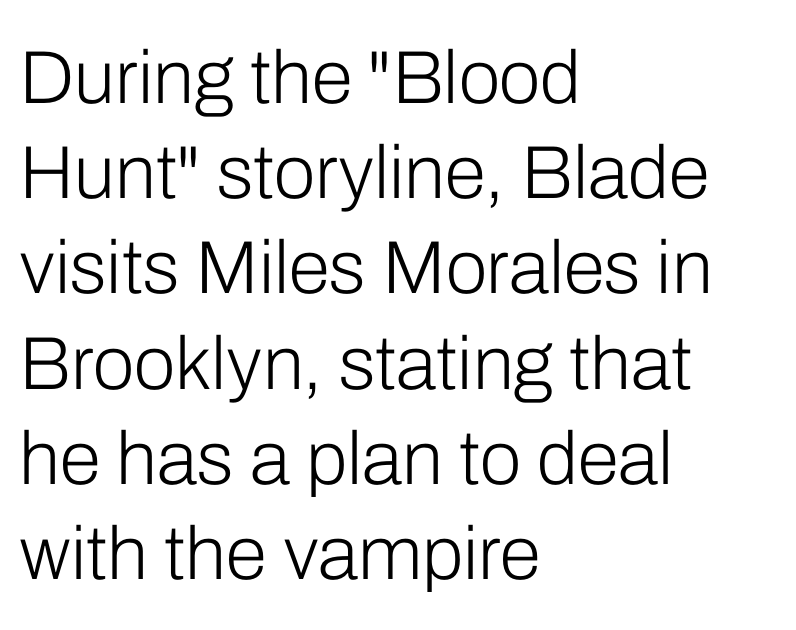
Think of a printed novel: that variable character pitch is what you see here. These lines are set flush left with a ragged right edge. The letters stand upright; this is a roman face. Interline gaps are of average width in this sample.
